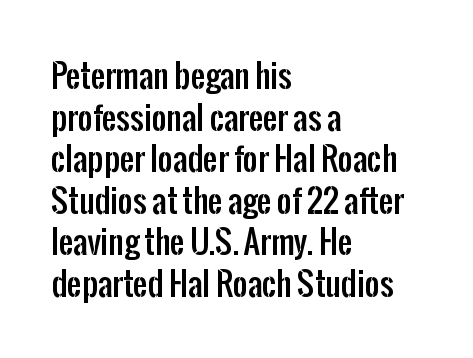
Check the space under the baseline: it is left empty. Nope, no serifs anywhere on these letters. Horizontal alignment here is leftward, the default for most running prose. Tracking value appears to be zero — textbook default spacing.
